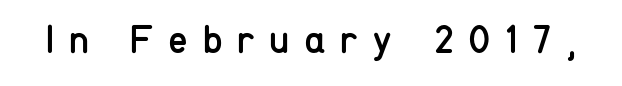
The image shows 40 px regular-weight, condensed sans-serif type, upright; set unusually wide letter spacing (+0.36 em), not underlined; low stroke contrast and a medium x-height.
